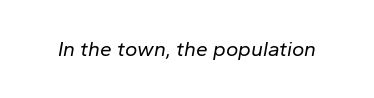
{"italic": "yes", "lean": "right", "slant_degrees": 10, "bold": "no", "underline": "no", "letter_spacing": "normal", "letter_spacing_em": 0.0, "glyph_px": 21}
